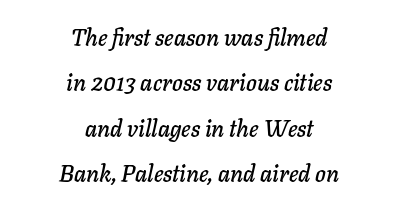
{"italic": "yes", "lean": "right", "slant_degrees": 11, "underline": "no", "align": "center", "line_spacing": "loose", "line_spacing_ratio": 1.97, "letter_spacing": "normal", "letter_spacing_em": 0.0, "glyph_px": 23}
